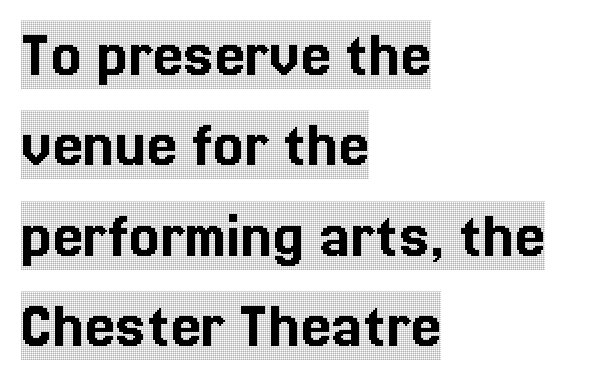
{"serif": "yes", "italic": "no", "width": "condensed", "x_height": "large", "monospaced": "no", "underline": "no", "align": "left", "line_spacing": "normal", "line_spacing_ratio": 1.33, "letter_spacing": "normal", "letter_spacing_em": 0.0, "glyph_px": 68}
